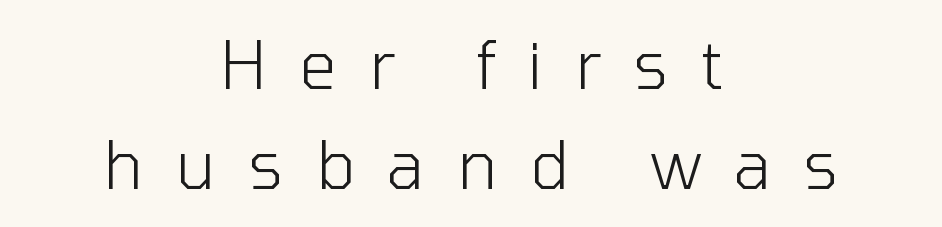
These lines stack symmetrically, like a column narrowing and widening about its center. Is the stroke heavy? The answer is a plain regular-or-lighter. If you drew a line through each stem, it would be perfectly vertical. Tracking here is generous; glyphs stand well apart from one another. This rendering features lettering with no underline. Evenly set lines give the paragraph a standard silhouette.
